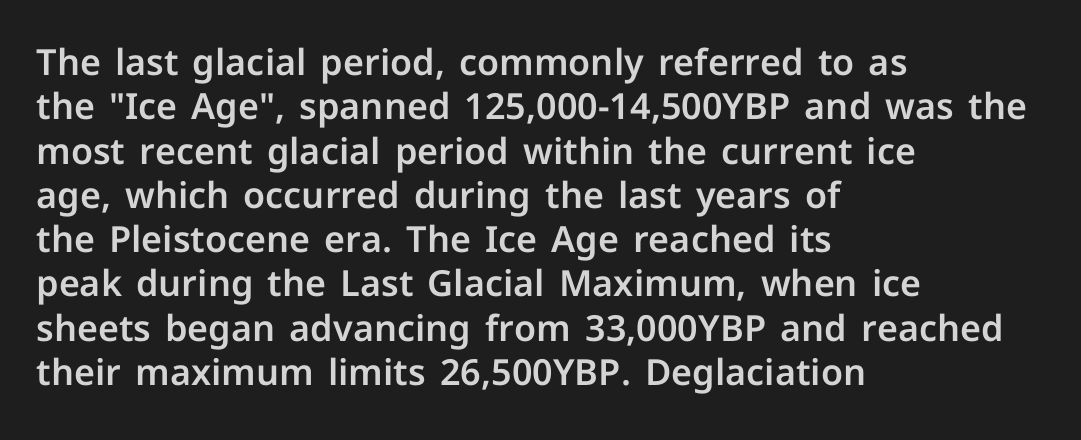
Q: Is the text italic (slanted)? A: No, it is upright.
Q: Is the typeface a serif or a sans-serif typeface? A: Sans-serif.
Q: Is the text underlined? A: No.
Q: How is the paragraph aligned? A: Left-aligned.
Q: Is the spacing between letters normal or unusually wide? A: Normal.
Q: Width (condensed, normal, or wide)? A: Normal.
Q: Stroke contrast? A: Low.
Q: x-height? A: Medium.
Q: Monospaced? A: No.
